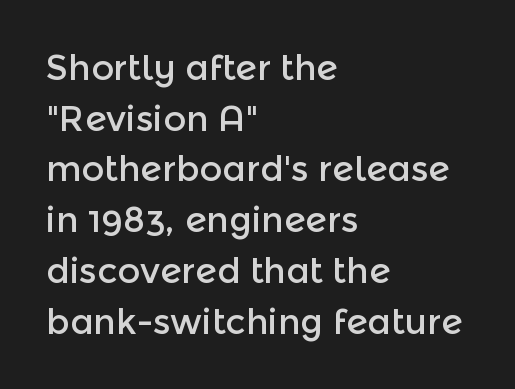
Is there any slant? The stems are plumb. Are there feet on the stems? There aren't — it's a sans. What's the leading like? Ordinary, nothing unusual. The passage shown is typed in a proportional face where columns would drift.
